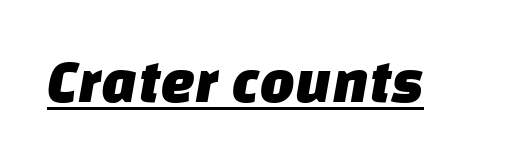
The image shows 62 px sans-serif type; set normal letter spacing, underlined; low stroke contrast and a large x-height.
